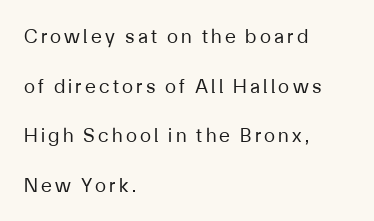
Q: Is the text bold? A: No.
Q: Is the text italic (slanted)? A: No, it is upright.
Q: Is the text underlined? A: No.
Q: How is the paragraph aligned? A: Left-aligned.
Q: Is the spacing between lines tight, normal or loose? A: Loose.
